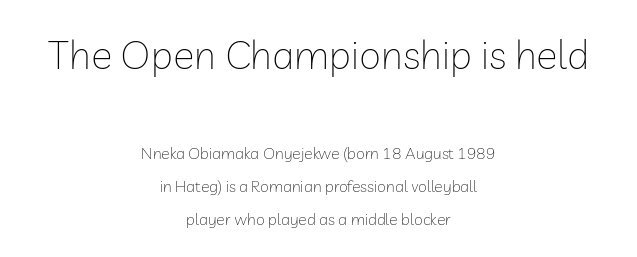
{"serif": "no", "italic": "no", "bold": "no", "weight": "thin", "width": "normal", "stroke_contrast": "low", "x_height": "medium", "monospaced": "no", "underline": "no", "align": "center", "line_spacing": "loose", "line_spacing_ratio": 2.05, "letter_spacing": "normal", "letter_spacing_em": 0.0, "larger_block": "first", "size_ratio": 2.5, "glyph_px": 40}
